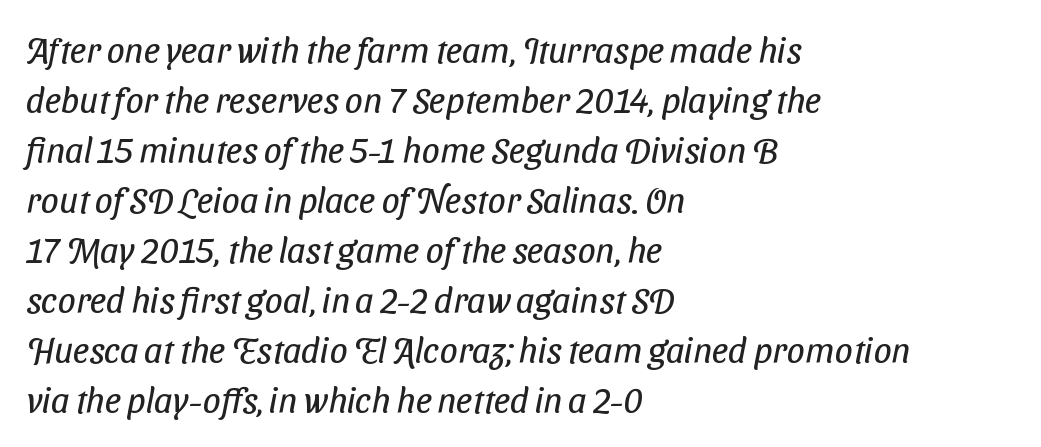
The image shows 36 px regular-weight, condensed sans-serif type; set left-aligned, normal line spacing (1.39x), normal letter spacing, not underlined; low stroke contrast and a medium x-height.
